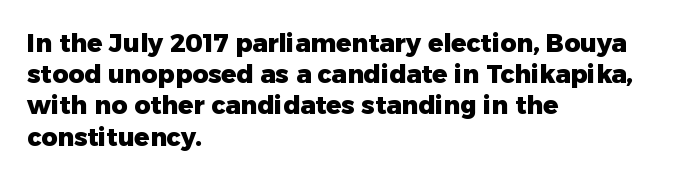
{"italic": "no", "bold": "yes", "underline": "no", "align": "left", "line_spacing": "normal", "line_spacing_ratio": 1.25, "letter_spacing": "normal", "letter_spacing_em": 0.0, "glyph_px": 25}
